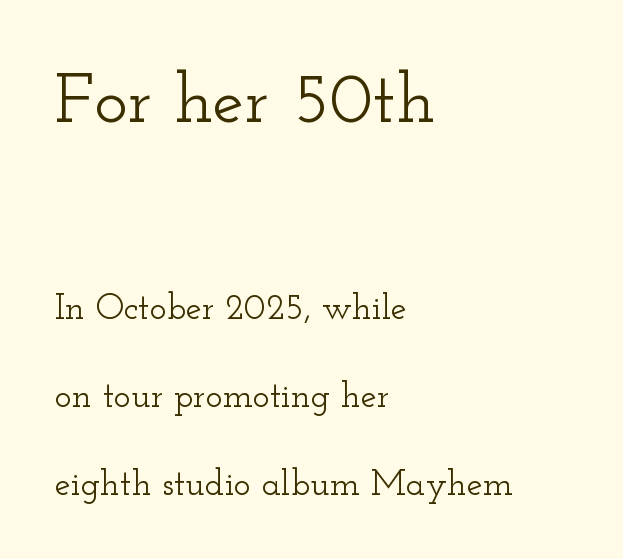
{"serif": "yes", "italic": "no", "width": "wide", "stroke_contrast": "low", "x_height": "small", "monospaced": "no", "underline": "no", "align": "left", "line_spacing": "loose", "line_spacing_ratio": 2.44, "letter_spacing": "normal", "letter_spacing_em": 0.0, "larger_block": "first", "size_ratio": 1.97, "glyph_px": 71}
